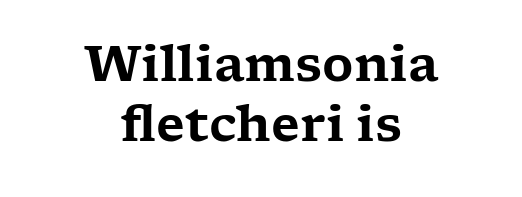
{"serif": "yes", "italic": "no", "width": "wide", "stroke_contrast": "low", "x_height": "medium", "monospaced": "no", "underline": "no", "align": "center", "line_spacing": "normal", "line_spacing_ratio": 1.25, "letter_spacing": "normal", "letter_spacing_em": 0.0, "glyph_px": 48}
